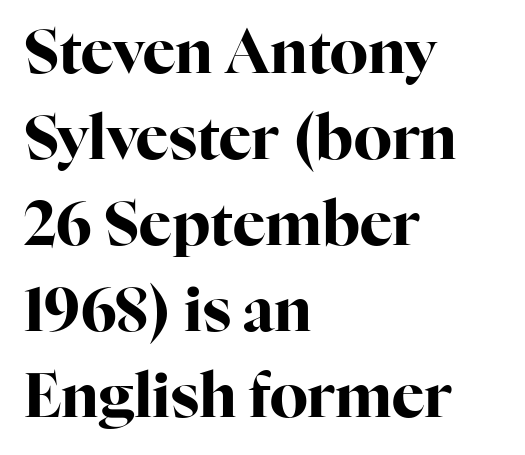
The image shows 61 px bold serif type, upright; set left-aligned, normal line spacing (1.41x), normal letter spacing, not underlined; high stroke contrast and a medium x-height.
